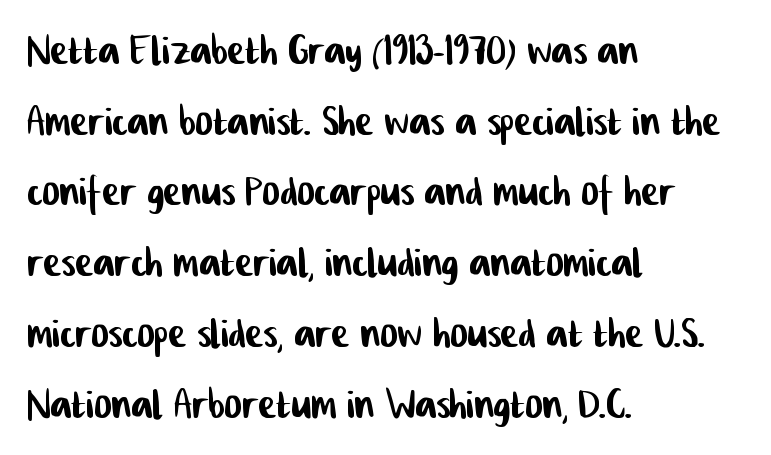
Q: Is the typeface a serif or a sans-serif typeface? A: Sans-serif.
Q: Is the text underlined? A: No.
Q: How is the paragraph aligned? A: Left-aligned.
Q: Is the spacing between letters normal or unusually wide? A: Normal.
Q: Is the spacing between lines tight, normal or loose? A: Normal.
Q: Width (condensed, normal, or wide)? A: Condensed.
Q: Stroke contrast? A: Low.
Q: x-height? A: Medium.
Q: Monospaced? A: No.
